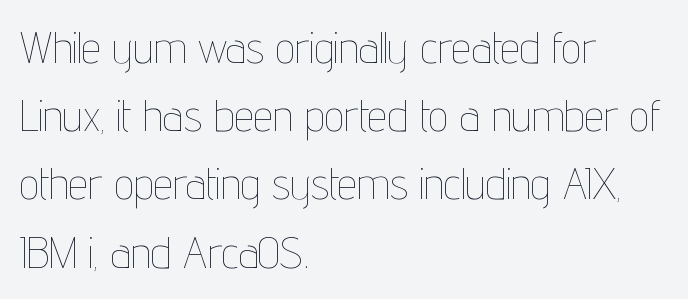
The image shows 44 px thin, condensed type, upright; set left-aligned, normal line spacing (1.55x), normal letter spacing, not underlined; low stroke contrast and a medium x-height.
